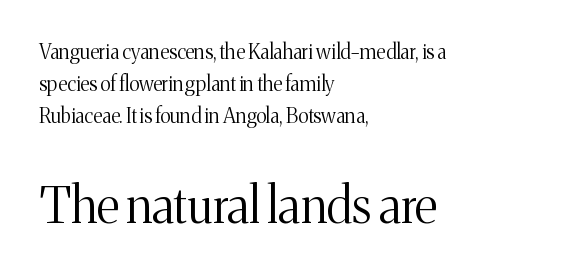
Q: Is the text bold? A: No.
Q: Is the text italic (slanted)? A: No, it is upright.
Q: Is the typeface a serif or a sans-serif typeface? A: Serif.
Q: Is the text underlined? A: No.
Q: How is the paragraph aligned? A: Left-aligned.
Q: Is the spacing between letters normal or unusually wide? A: Normal.
Q: Is the spacing between lines tight, normal or loose? A: Normal.
Q: Which block of text is set in a larger size, the first (top) or the second (bottom)? A: The second (bottom) one.
Q: Width (condensed, normal, or wide)? A: Normal.
Q: Stroke contrast? A: Medium.
Q: x-height? A: Medium.
Q: Monospaced? A: No.
